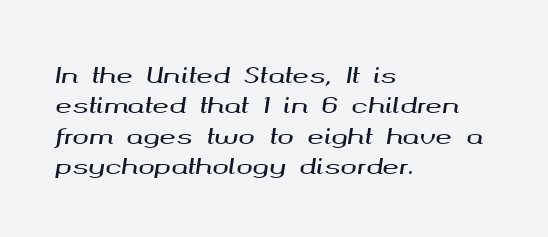
{"italic": "yes", "lean": "right", "slant_degrees": 8, "underline": "no", "align": "left", "line_spacing": "normal", "line_spacing_ratio": 1.38, "letter_spacing": "normal", "letter_spacing_em": 0.0, "glyph_px": 22}
